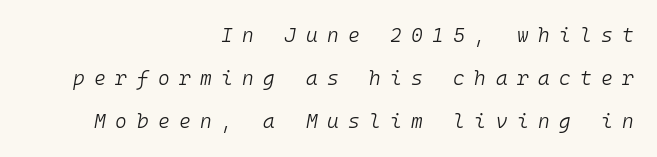
The image shows 20 px text type, italic (leaning right); set right-aligned, loose line spacing (2.16x), unusually wide letter spacing (+0.47 em), not underlined.
